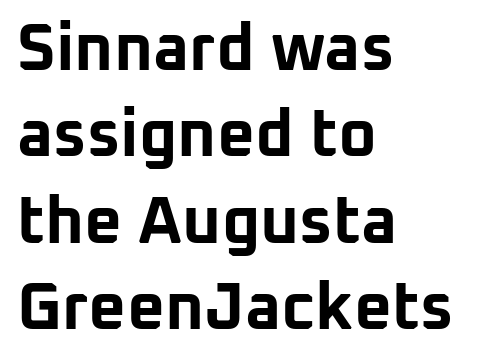
How heavy is the stroke? Heavy — this is a bold. This sample is left-justified, so line endings fall wherever the words run out. You could call the tracking neutral — neither tight nor loose. Note: no serifs on the glyphs. Underline: absent.
